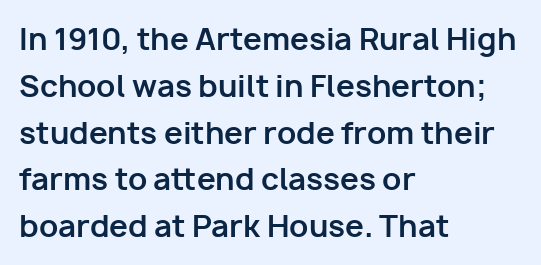
The image shows 30 px bold sans-serif type, upright; set left-aligned, normal line spacing (1.56x), normal letter spacing, not underlined; low stroke contrast and a medium x-height.
